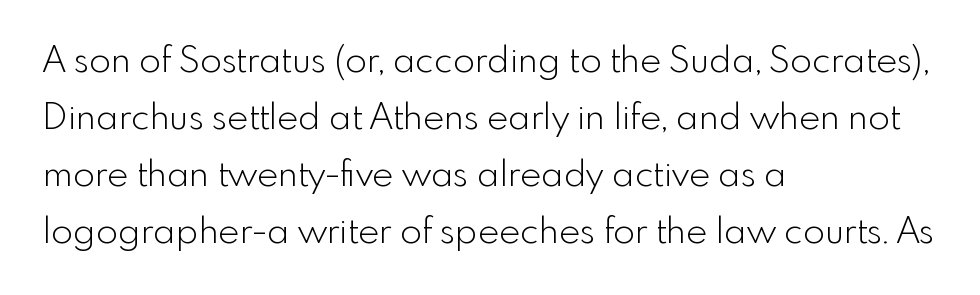
{"serif": "no", "italic": "no", "bold": "no", "weight": "light", "width": "normal", "x_height": "small", "monospaced": "no", "underline": "no", "align": "left", "line_spacing": "normal", "line_spacing_ratio": 1.58, "letter_spacing": "normal", "letter_spacing_em": 0.0, "glyph_px": 36}
